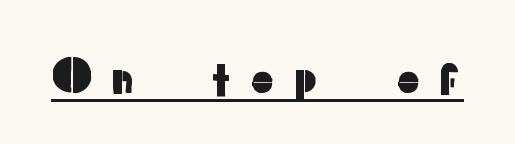
I'd call this a sans setting — the letters go barefoot. Observe the wide spacing: letters keep a clear distance from each other. A roman cut, with each character standing at attention. A continuous stroke trails under the words, as in a hyperlink.
